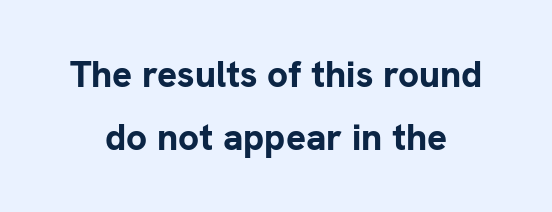
{"serif": "no", "italic": "no", "bold": "yes", "weight": "bold", "width": "normal", "stroke_contrast": "low", "x_height": "medium", "monospaced": "no", "underline": "no", "line_spacing": "normal", "line_spacing_ratio": 1.69, "letter_spacing": "normal", "letter_spacing_em": 0.0, "glyph_px": 37}
